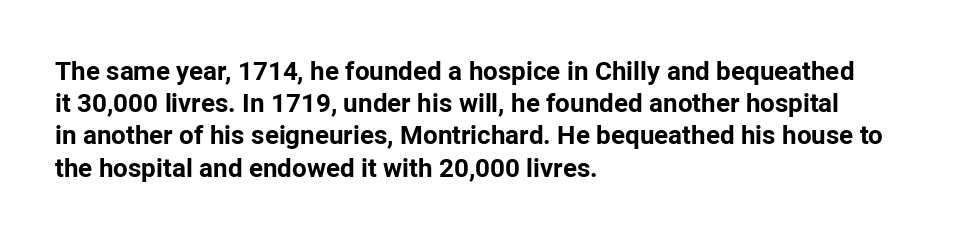
Q: Is the text bold? A: Yes.
Q: Is the text italic (slanted)? A: No, it is upright.
Q: Is the text underlined? A: No.
Q: How is the paragraph aligned? A: Left-aligned.
Q: Is the spacing between letters normal or unusually wide? A: Normal.
